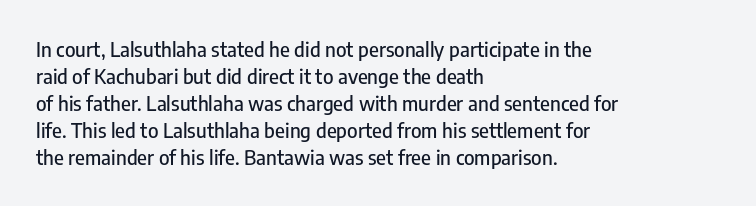
One-word summary of the alignment: left. The words here are not underlined. The passage shown stacks its lines at a standard gap. These lines were composed using upright roman letters.
